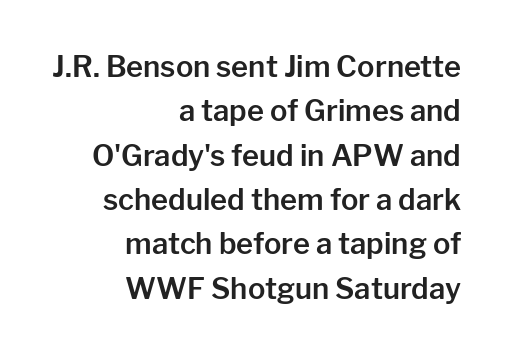
The image shows 29 px sans-serif type, upright; set right-aligned, normal line spacing (1.53x), normal letter spacing, not underlined; low stroke contrast and a medium x-height.
